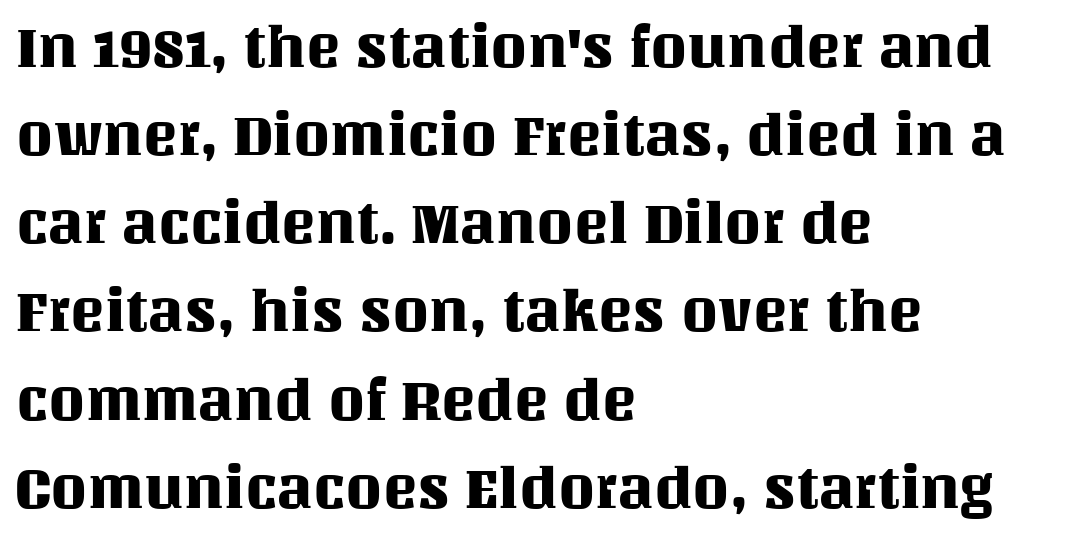
{"italic": "no", "width": "normal", "stroke_contrast": "medium", "x_height": "large", "monospaced": "no", "underline": "no", "align": "left", "line_spacing": "normal", "line_spacing_ratio": 1.52, "letter_spacing": "normal", "letter_spacing_em": 0.0, "glyph_px": 58}
